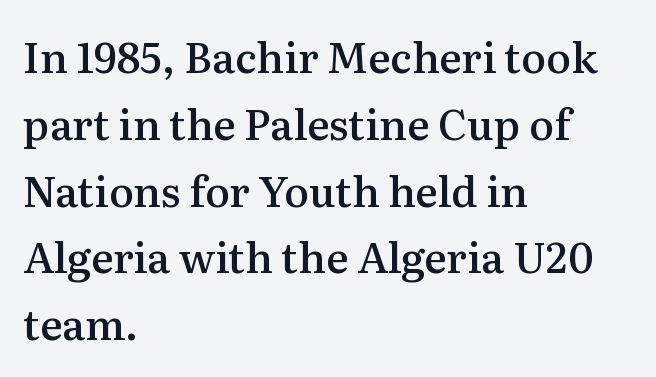
{"serif": "yes", "italic": "no", "bold": "semi", "weight": "semibold", "width": "normal", "stroke_contrast": "medium", "x_height": "medium", "monospaced": "no", "underline": "no", "align": "left", "line_spacing": "normal", "line_spacing_ratio": 1.59, "letter_spacing": "normal", "letter_spacing_em": 0.0, "glyph_px": 42}
